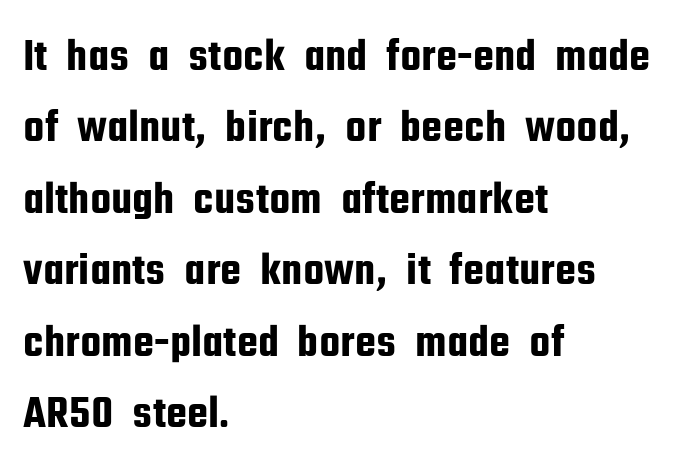
{"serif": "no", "italic": "no", "width": "condensed", "stroke_contrast": "low", "x_height": "medium", "monospaced": "no", "underline": "no", "align": "left", "line_spacing": "normal", "line_spacing_ratio": 1.52, "letter_spacing": "normal", "letter_spacing_em": 0.0, "glyph_px": 47}
